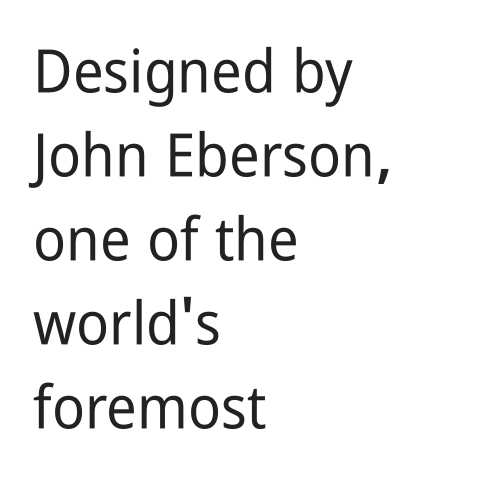
{"serif": "no", "italic": "no", "width": "condensed", "stroke_contrast": "low", "x_height": "medium", "monospaced": "no", "underline": "no", "align": "left", "line_spacing": "normal", "line_spacing_ratio": 1.4, "letter_spacing": "normal", "letter_spacing_em": 0.0, "glyph_px": 60}
